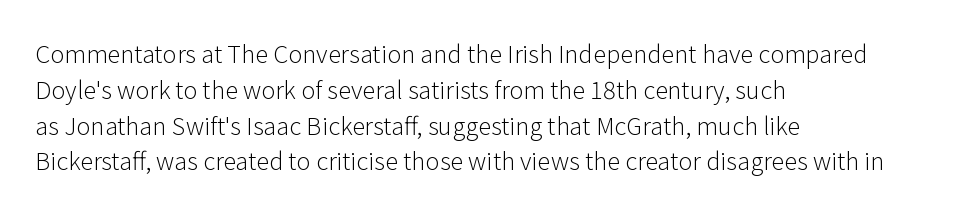
Q: Is the text bold? A: No.
Q: Is the text italic (slanted)? A: No, it is upright.
Q: Is the text underlined? A: No.
Q: How is the paragraph aligned? A: Left-aligned.
Q: Is the spacing between letters normal or unusually wide? A: Normal.
Q: Is the spacing between lines tight, normal or loose? A: Normal.
